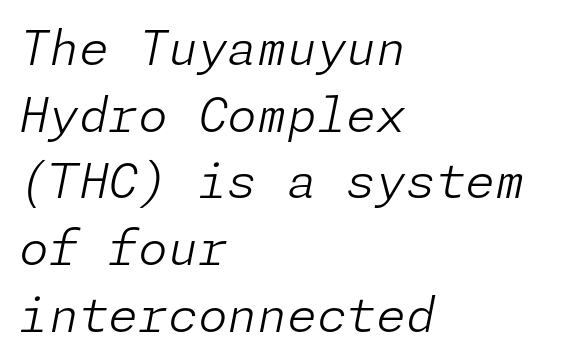
Q: Is the text bold? A: No.
Q: Is the text italic (slanted)? A: Yes, it leans right by about 11 degrees.
Q: Is the text underlined? A: No.
Q: How is the paragraph aligned? A: Left-aligned.
Q: Is the spacing between letters normal or unusually wide? A: Normal.
Q: Is the spacing between lines tight, normal or loose? A: Normal.
Q: Width (condensed, normal, or wide)? A: Normal.
Q: Stroke contrast? A: Low.
Q: x-height? A: Medium.
